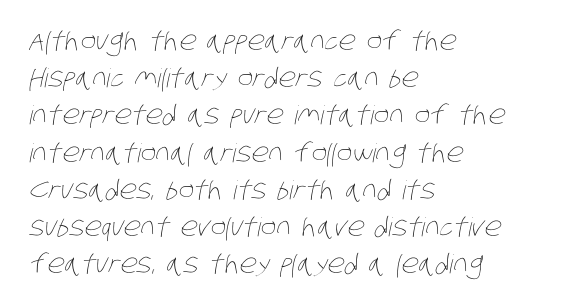
{"bold": "no", "underline": "no", "align": "left", "line_spacing": "normal", "line_spacing_ratio": 1.43, "letter_spacing": "normal", "letter_spacing_em": 0.0, "glyph_px": 26}
